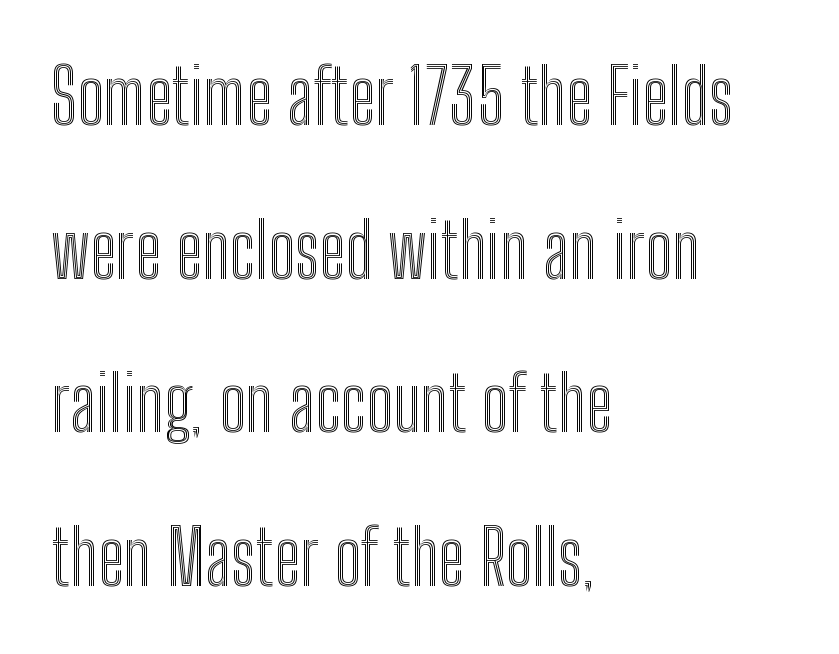
The image shows 75 px condensed type, upright; set left-aligned, loose line spacing (2.05x), normal letter spacing, not underlined; a medium x-height.
